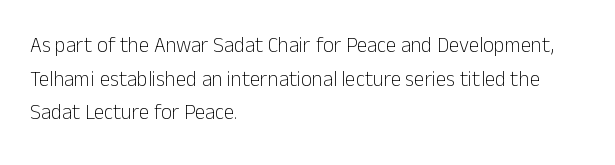
The image shows 21 px text type, upright; set left-aligned, normal line spacing (1.6x), normal letter spacing, not underlined.
